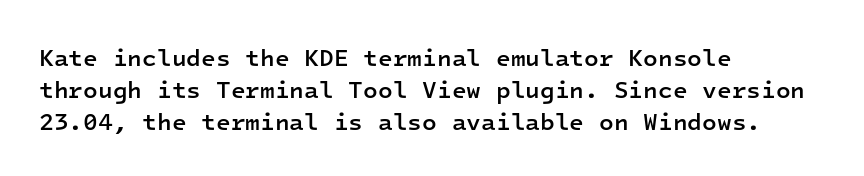
The image shows 24 px text type, upright; set left-aligned, normal line spacing (1.33x), normal letter spacing, not underlined.
